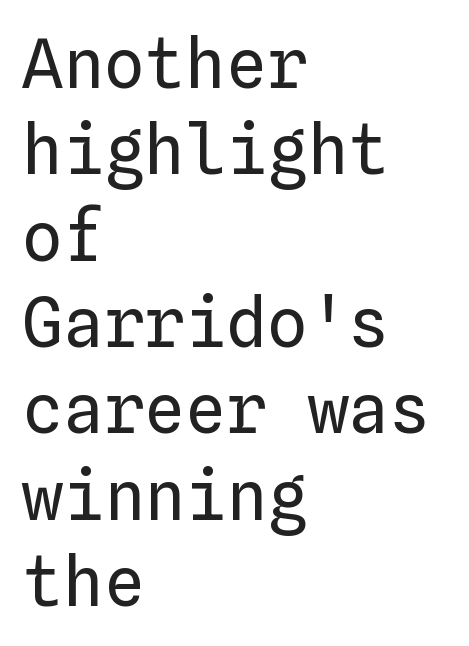
The image shows 68 px regular-weight type, upright, monospaced; set left-aligned, normal line spacing (1.27x), normal letter spacing, not underlined; low stroke contrast and a medium x-height.
